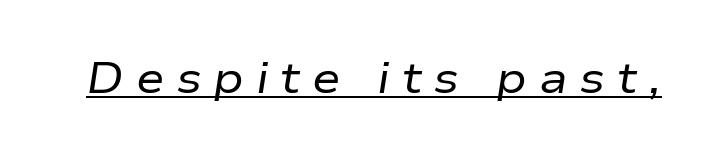
{"italic": "yes", "lean": "right", "slant_degrees": 9, "bold": "no", "weight": "regular", "width": "wide", "stroke_contrast": "low", "x_height": "medium", "monospaced": "no", "underline": "yes", "letter_spacing": "wide", "letter_spacing_em": 0.27, "glyph_px": 43}
